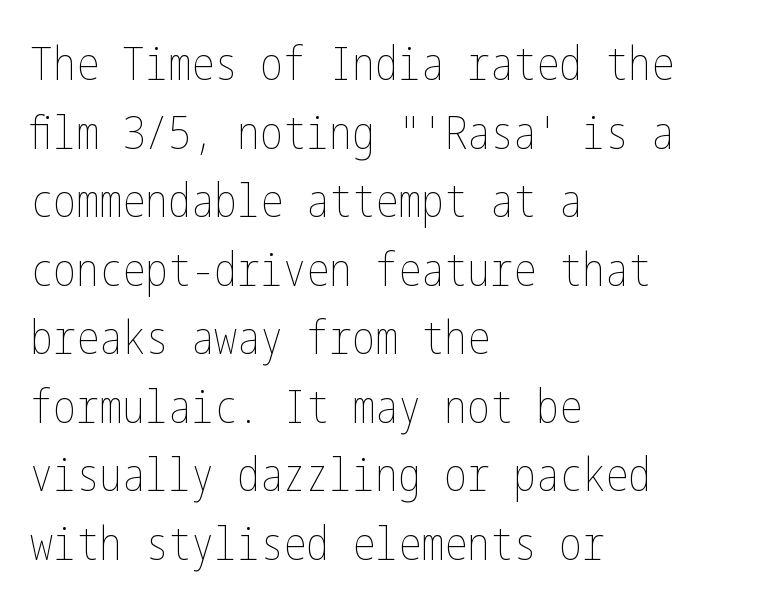
These lines sit exactly where default settings would place them. Weight: regular or lighter. Unmarked baselines from the first word to the last. This rendering uses left alignment, leaving the right contour irregular. You can tell it's not italic because the verticals are truly vertical. Honestly, the letter spacing is just normal — you wouldn't notice it.
